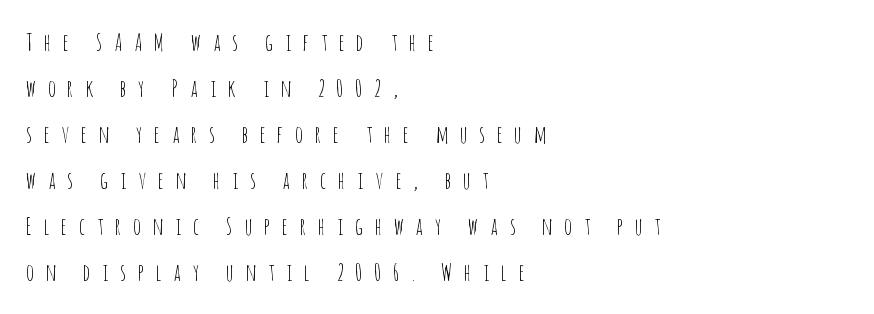
You could only call the tracking loose — the letters float apart. The weight would be labelled regular, book, light, or lighter still. Vertically, the passage feels expansive, rows floating well apart. The gap between lines stays unmarked. Horizontal alignment here is leftward, the default for most running prose. Every stem runs plumb, perpendicular to the baseline.
